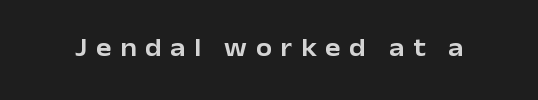
{"italic": "no", "underline": "no", "letter_spacing": "wide", "letter_spacing_em": 0.33, "glyph_px": 26}
